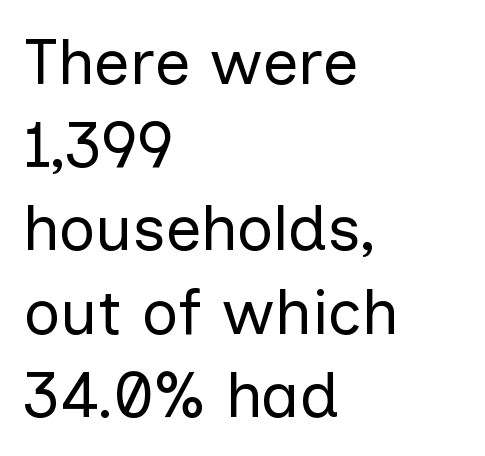
{"serif": "no", "italic": "no", "bold": "no", "weight": "regular", "width": "normal", "stroke_contrast": "low", "x_height": "medium", "monospaced": "no", "underline": "no", "align": "left", "line_spacing": "normal", "line_spacing_ratio": 1.3, "letter_spacing": "normal", "letter_spacing_em": 0.0, "glyph_px": 64}
